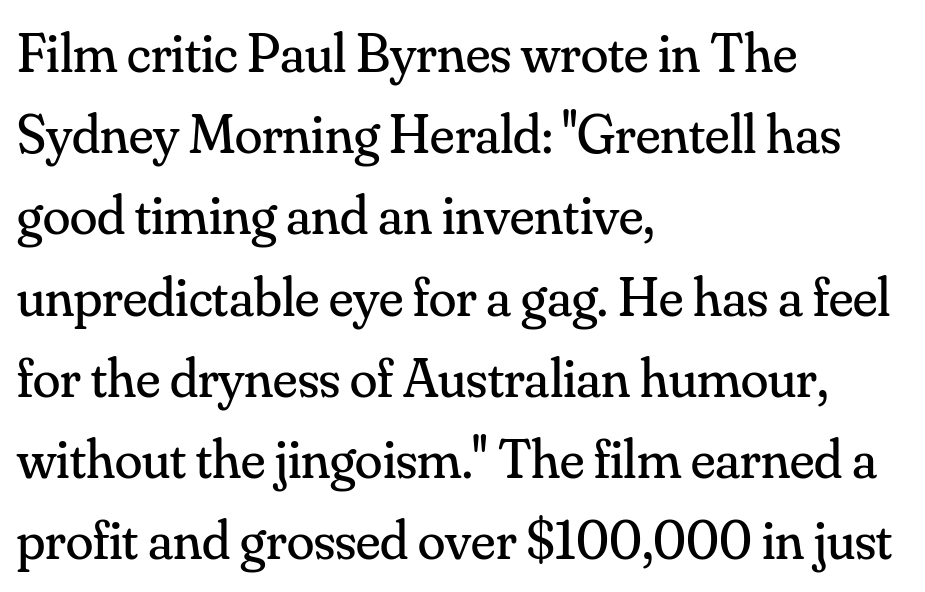
The typesetter chose a ragged-right arrangement here. The space beneath each line is pristine and unruled. Baseline-to-baseline distance is the conventional proportion of letter height. Proportional: the letters do not fall into vertical columns. The gaps between neighbouring characters are ordinary and unremarkable.
